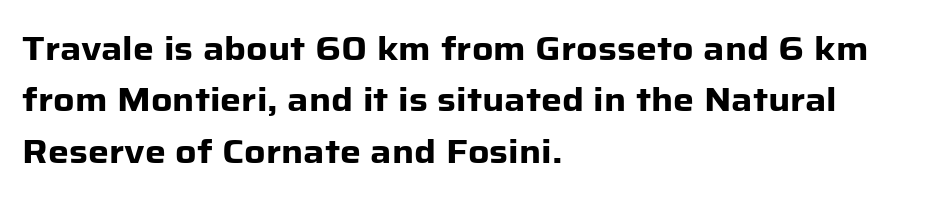
The image shows 33 px heavy sans-serif type, upright; set left-aligned, normal line spacing (1.56x), normal letter spacing, not underlined; low stroke contrast and a medium x-height.
